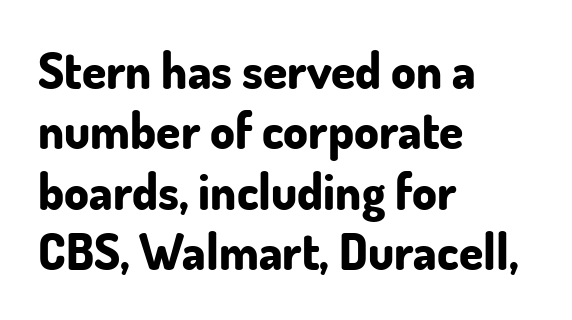
The image shows 49 px bold sans-serif type, upright; set left-aligned, line spacing 1.23x, normal letter spacing, not underlined; low stroke contrast and a small x-height.
